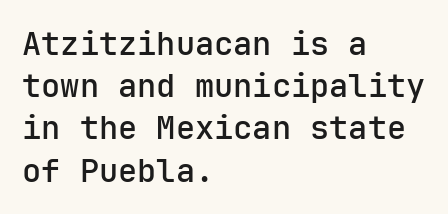
Q: Is the text bold? A: Semi-bold.
Q: Is the text italic (slanted)? A: No, it is upright.
Q: Is the typeface a serif or a sans-serif typeface? A: Sans-serif.
Q: Is the text underlined? A: No.
Q: How is the paragraph aligned? A: Left-aligned.
Q: Is the spacing between letters normal or unusually wide? A: Normal.
Q: Is the spacing between lines tight, normal or loose? A: Normal.
Q: Width (condensed, normal, or wide)? A: Normal.
Q: Stroke contrast? A: Low.
Q: x-height? A: Medium.
